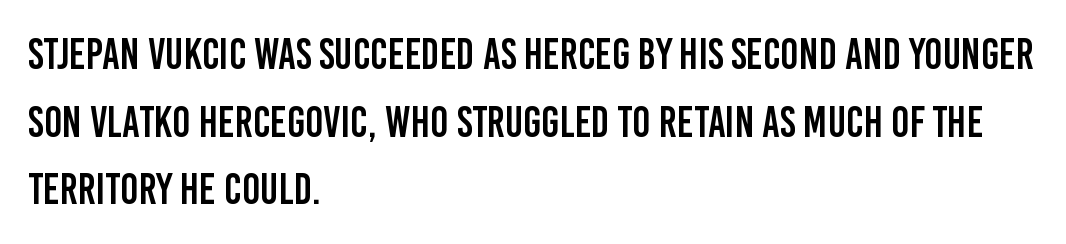
{"serif": "no", "italic": "no", "width": "condensed", "stroke_contrast": "low", "x_height": "large", "monospaced": "no", "underline": "no", "align": "left", "line_spacing": "normal", "line_spacing_ratio": 1.57, "letter_spacing": "normal", "letter_spacing_em": 0.0, "glyph_px": 43}
